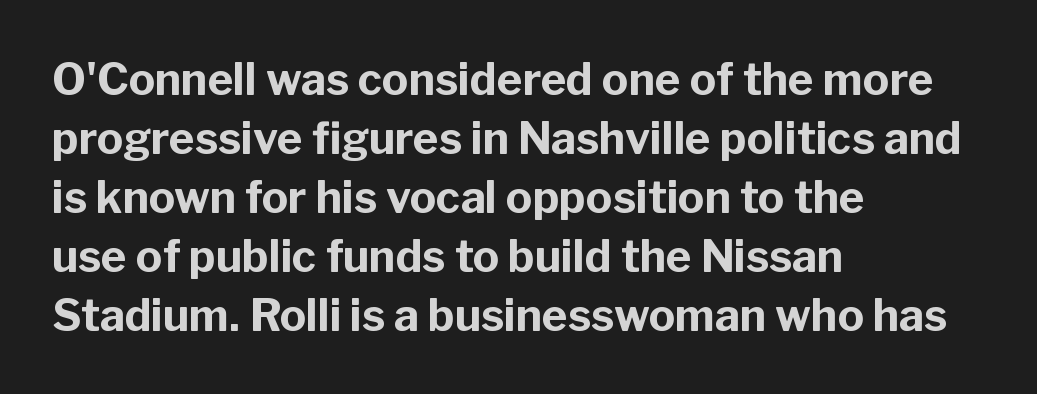
{"serif": "no", "italic": "no", "bold": "yes", "weight": "bold", "width": "normal", "stroke_contrast": "low", "x_height": "medium", "monospaced": "no", "underline": "no", "align": "left", "line_spacing": "normal", "line_spacing_ratio": 1.34, "letter_spacing": "normal", "letter_spacing_em": 0.0, "glyph_px": 44}
